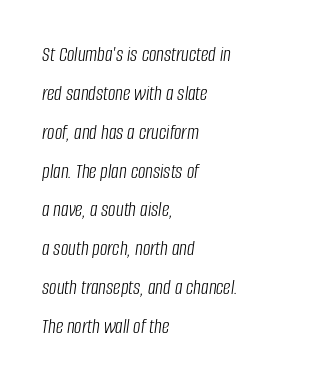
A typesetter would call this zero additional tracking. The lines in this sample share a left origin and differ only in where they stop. Weight: not bold — regular or lighter. Underline: absent. There's an unmistakable incline to the writing here.
